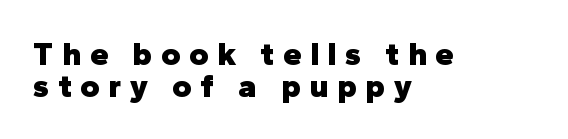
Stroke terminals: plain, sans-serif. This sample is left-justified, so line endings fall wherever the words run out. Descender tails drop into unmarked territory. Each letter keeps its own natural width here, so spacing adapts to shape. The font's upright variant was chosen for this text.
